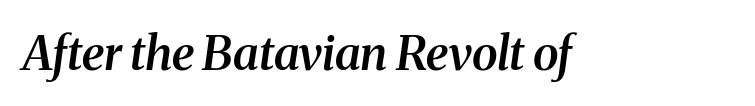
The image shows 47 px semibold serif type, italic (leaning right); set normal letter spacing, not underlined; medium stroke contrast and a medium x-height.
